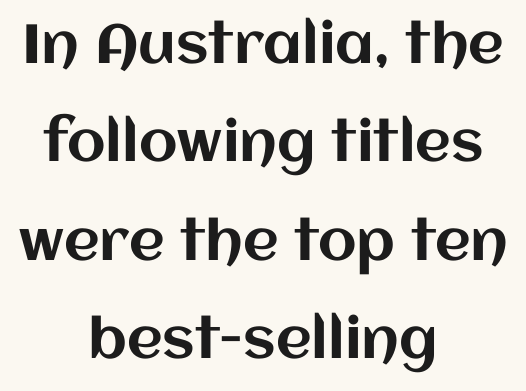
{"italic": "no", "width": "normal", "stroke_contrast": "medium", "x_height": "large", "monospaced": "no", "underline": "no", "align": "center", "line_spacing_ratio": 1.79, "letter_spacing": "normal", "letter_spacing_em": 0.0, "glyph_px": 55}
